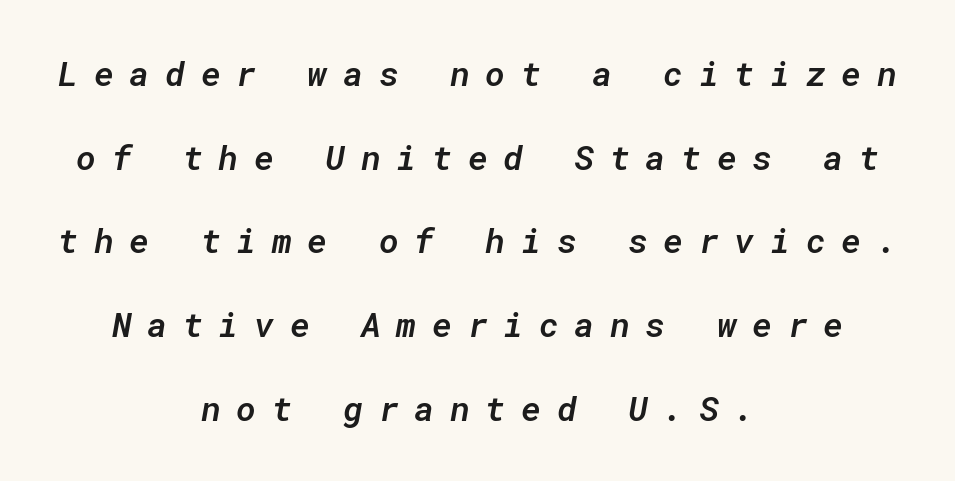
Q: Is the text bold? A: Semi-bold.
Q: Is the text italic (slanted)? A: Yes, it leans right by about 10 degrees.
Q: Is the text underlined? A: No.
Q: How is the paragraph aligned? A: Centered.
Q: Is the spacing between letters normal or unusually wide? A: Unusually wide.
Q: Is the spacing between lines tight, normal or loose? A: Loose.
Q: Width (condensed, normal, or wide)? A: Normal.
Q: Stroke contrast? A: Low.
Q: x-height? A: Medium.
Q: Monospaced? A: Yes.
